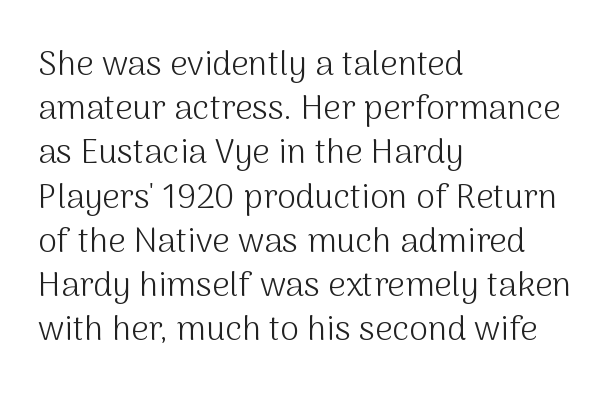
Stems here are at most as thick as an everyday book face. Check under the words: just untouched page. The block of text has a typical density, with ordinary space between rows. The axis of the letterforms is exactly vertical. Typeset ragged right — the left edge is the straight one.
